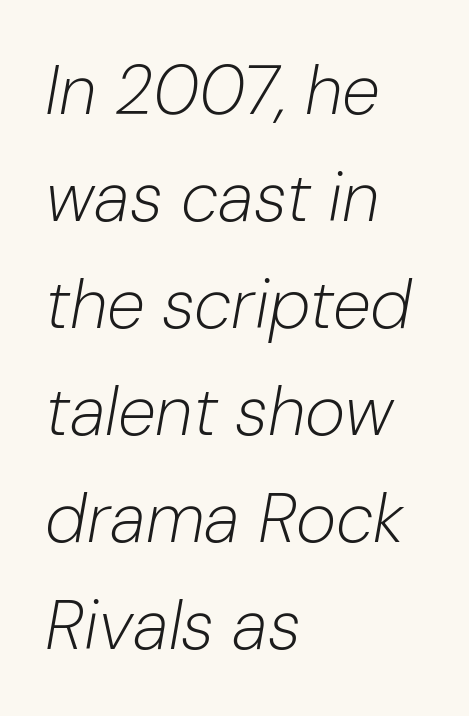
Is the type heavy? It reads as light-to-regular instead. Observe the lean: these are italic letterforms. Think of a printed novel: that variable character pitch is what you see here. Students, observe: this is what conventionally led text looks like. Notice how the passage keeps a crisp vertical edge on the left only. Honestly, there is no underline to notice here at all.
